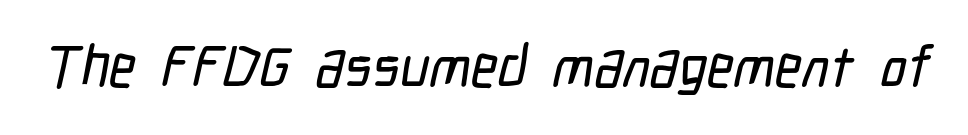
{"serif": "no", "width": "condensed", "stroke_contrast": "low", "x_height": "medium", "monospaced": "no", "underline": "no", "letter_spacing": "normal", "letter_spacing_em": 0.0, "glyph_px": 58}
